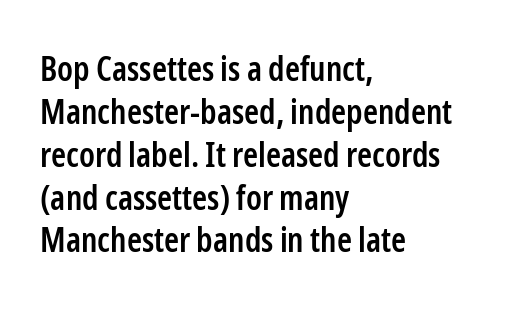
Q: Is the text bold? A: Semi-bold.
Q: Is the text italic (slanted)? A: No, it is upright.
Q: Is the typeface a serif or a sans-serif typeface? A: Sans-serif.
Q: Is the text underlined? A: No.
Q: How is the paragraph aligned? A: Left-aligned.
Q: Is the spacing between letters normal or unusually wide? A: Normal.
Q: Is the spacing between lines tight, normal or loose? A: Normal.
Q: Width (condensed, normal, or wide)? A: Condensed.
Q: Stroke contrast? A: Low.
Q: x-height? A: Medium.
Q: Monospaced? A: No.
